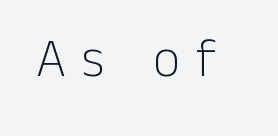
The image shows 53 px light sans-serif type, upright; set unusually wide letter spacing (+0.31 em), not underlined; low stroke contrast and a medium x-height.
